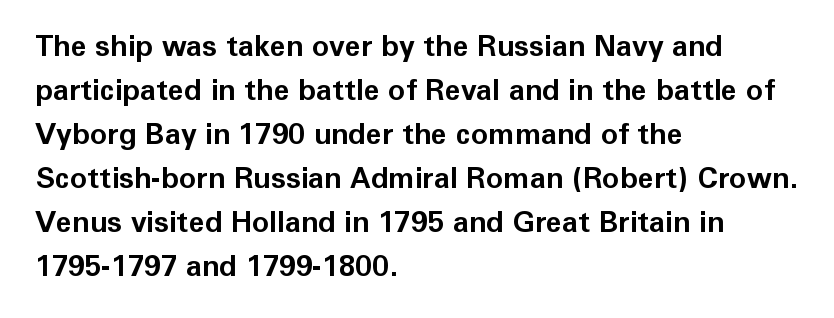
The image shows 29 px bold sans-serif type, upright; set left-aligned, normal line spacing (1.52x), normal letter spacing, not underlined; low stroke contrast and a medium x-height.
